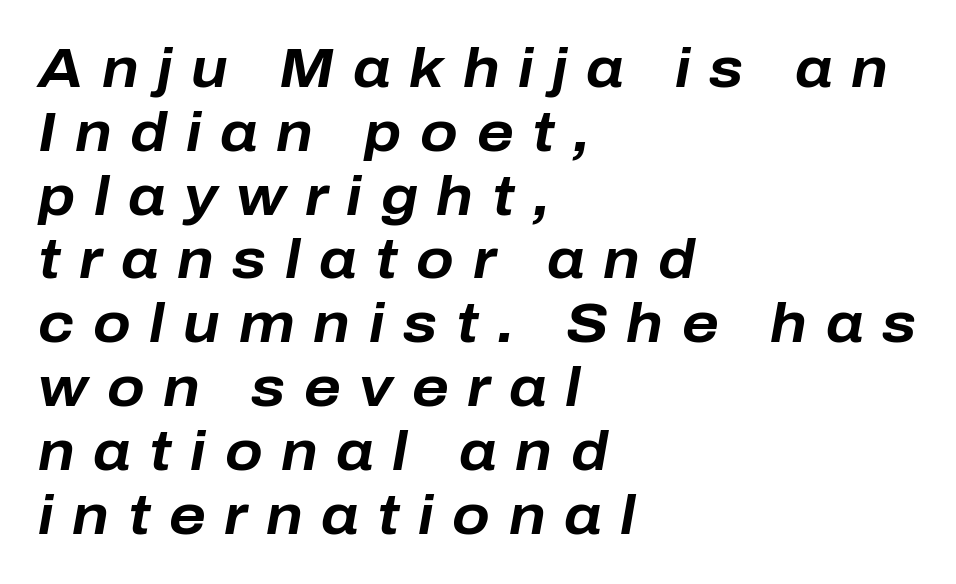
Compared with a centered layout, this one pins lines to the left instead. Tracking value appears strongly positive — letters spread wide. The area under the type is left untouched. The specimen reads as italic at a glance. Strong, thick strokes mark this as bold type.
